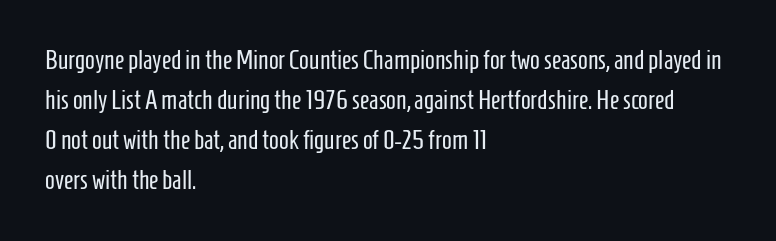
The image shows 26 px text type, upright; set left-aligned, normal line spacing (1.54x), normal letter spacing, not underlined.
